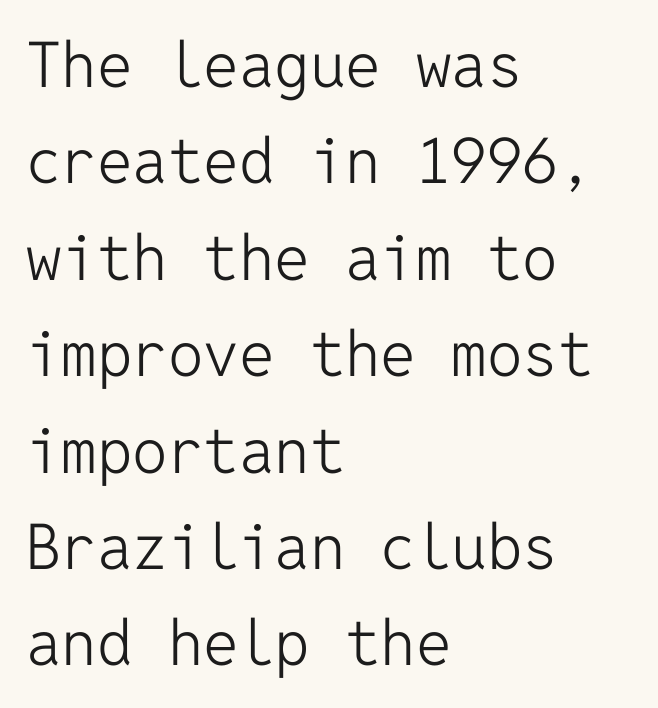
Q: Is the text bold? A: No.
Q: Is the text italic (slanted)? A: No, it is upright.
Q: Is the typeface a serif or a sans-serif typeface? A: Sans-serif.
Q: Is the text underlined? A: No.
Q: How is the paragraph aligned? A: Left-aligned.
Q: Is the spacing between letters normal or unusually wide? A: Normal.
Q: Is the spacing between lines tight, normal or loose? A: Normal.
Q: Width (condensed, normal, or wide)? A: Normal.
Q: Stroke contrast? A: Low.
Q: x-height? A: Medium.
Q: Monospaced? A: Yes.
